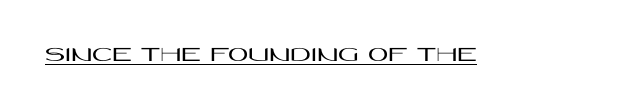
The image shows 22 px text type, upright; set normal letter spacing, underlined.
